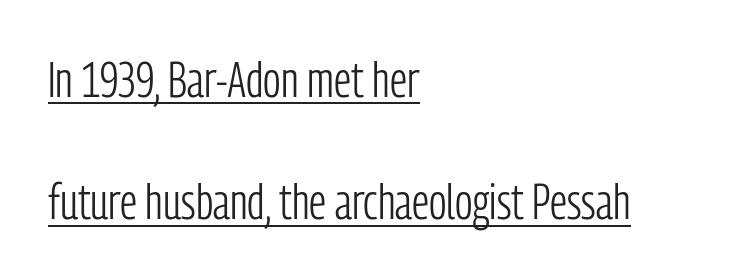
Q: Is the text bold? A: No.
Q: Is the text italic (slanted)? A: No, it is upright.
Q: Is the typeface a serif or a sans-serif typeface? A: Sans-serif.
Q: Is the text underlined? A: Yes.
Q: How is the paragraph aligned? A: Left-aligned.
Q: Is the spacing between letters normal or unusually wide? A: Normal.
Q: Is the spacing between lines tight, normal or loose? A: Loose.
Q: Width (condensed, normal, or wide)? A: Condensed.
Q: Stroke contrast? A: Low.
Q: x-height? A: Medium.
Q: Monospaced? A: No.
